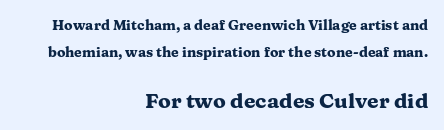
{"italic": "no", "bold": "yes", "underline": "no", "align": "right", "line_spacing": "loose", "line_spacing_ratio": 1.93, "letter_spacing": "normal", "letter_spacing_em": 0.0, "larger_block": "second", "size_ratio": 1.5, "glyph_px": 21}
